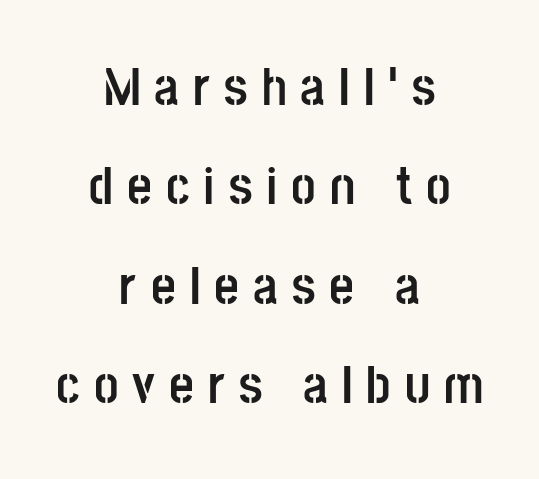
Q: Is the text bold? A: Yes.
Q: Is the text italic (slanted)? A: No, it is upright.
Q: Is the typeface a serif or a sans-serif typeface? A: Sans-serif.
Q: Is the text underlined? A: No.
Q: How is the paragraph aligned? A: Centered.
Q: Is the spacing between letters normal or unusually wide? A: Unusually wide.
Q: Width (condensed, normal, or wide)? A: Condensed.
Q: Stroke contrast? A: Low.
Q: x-height? A: Large.
Q: Monospaced? A: No.
